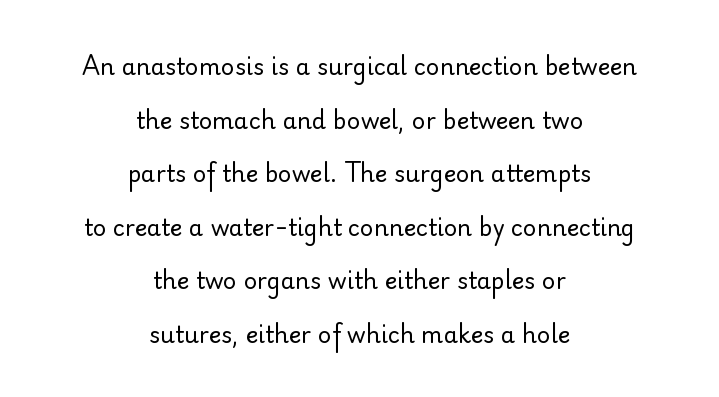
Descenders hang freely into open space. Successive baselines arrive slowly, with a big drop between each. Does the lettering tilt? It doesn't — this is upright. Leftover space on each line is divided equally before and after the words. This is not heavy type; no bold has been used.
